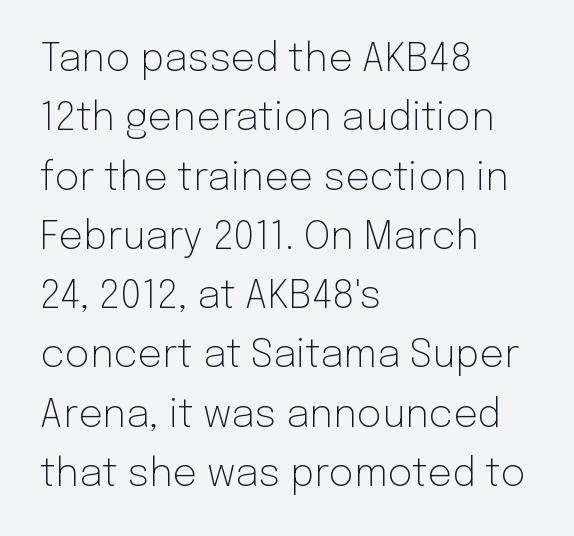
Serif or sans? Sans — the stroke terminals are bare. Does the lettering tilt? It doesn't — this is upright. The strip under each line holds only bare page. The strokes carry an ordinary text weight at most. Words appear dense and cohesive because spacing is normal.
